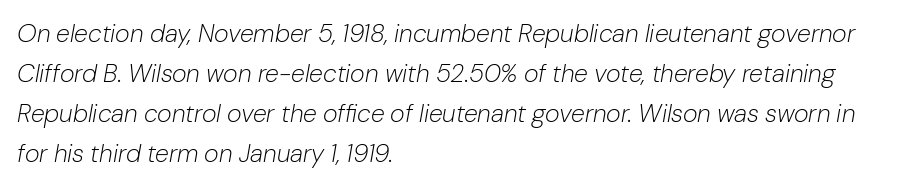
The image shows 25 px text type, italic (leaning right); set left-aligned, normal line spacing (1.6x), normal letter spacing, not underlined.
